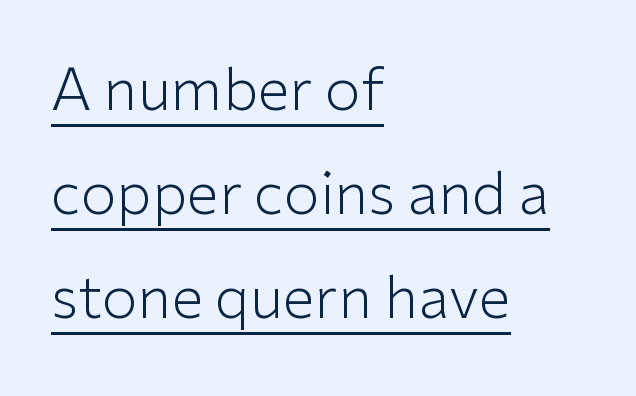
Q: Is the text bold? A: No.
Q: Is the text italic (slanted)? A: No, it is upright.
Q: Is the typeface a serif or a sans-serif typeface? A: Sans-serif.
Q: Is the text underlined? A: Yes.
Q: How is the paragraph aligned? A: Left-aligned.
Q: Is the spacing between letters normal or unusually wide? A: Normal.
Q: Width (condensed, normal, or wide)? A: Normal.
Q: Stroke contrast? A: Low.
Q: x-height? A: Medium.
Q: Monospaced? A: No.
